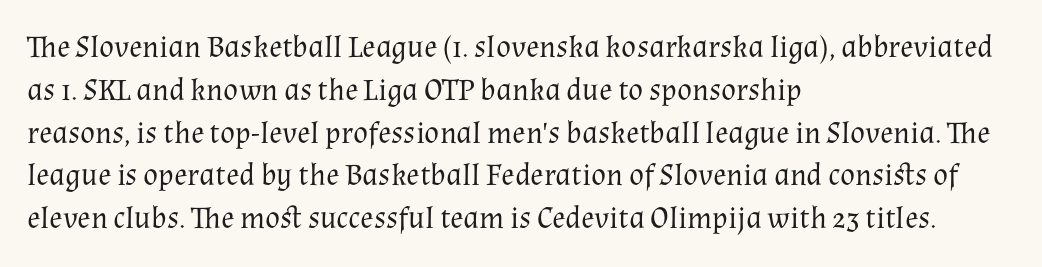
Q: Is the text bold? A: No.
Q: Is the text italic (slanted)? A: No, it is upright.
Q: Is the typeface a serif or a sans-serif typeface? A: Serif.
Q: Is the text underlined? A: No.
Q: How is the paragraph aligned? A: Left-aligned.
Q: Is the spacing between letters normal or unusually wide? A: Normal.
Q: Is the spacing between lines tight, normal or loose? A: Normal.
Q: Width (condensed, normal, or wide)? A: Normal.
Q: Stroke contrast? A: Medium.
Q: x-height? A: Medium.
Q: Monospaced? A: No.
